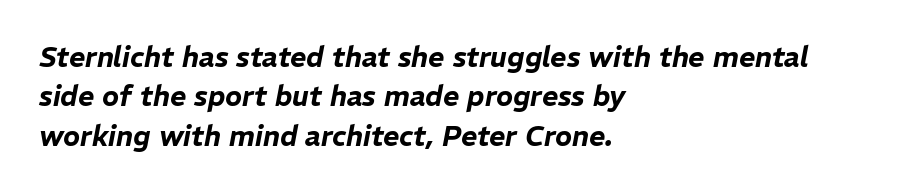
{"italic": "yes", "lean": "right", "slant_degrees": 11, "width": "normal", "stroke_contrast": "low", "x_height": "medium", "monospaced": "no", "underline": "no", "align": "left", "line_spacing": "normal", "line_spacing_ratio": 1.41, "letter_spacing": "normal", "letter_spacing_em": 0.0, "glyph_px": 28}
